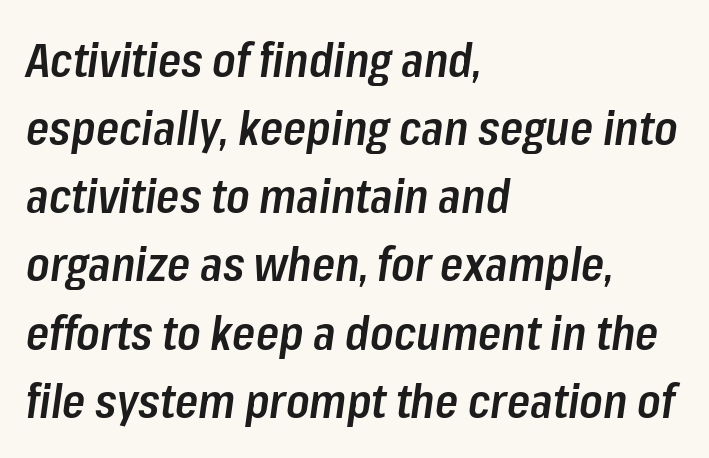
{"italic": "yes", "lean": "right", "slant_degrees": 8, "bold": "semi", "weight": "semibold", "width": "condensed", "stroke_contrast": "low", "x_height": "medium", "monospaced": "no", "underline": "no", "align": "left", "line_spacing": "normal", "line_spacing_ratio": 1.45, "letter_spacing": "normal", "letter_spacing_em": 0.0, "glyph_px": 47}
